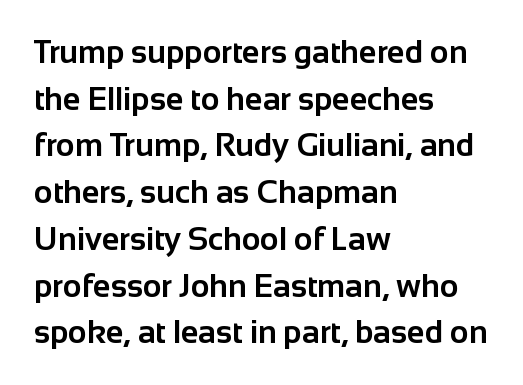
Q: Is the text bold? A: Yes.
Q: Is the text italic (slanted)? A: No, it is upright.
Q: Is the typeface a serif or a sans-serif typeface? A: Sans-serif.
Q: Is the text underlined? A: No.
Q: How is the paragraph aligned? A: Left-aligned.
Q: Is the spacing between letters normal or unusually wide? A: Normal.
Q: Is the spacing between lines tight, normal or loose? A: Normal.
Q: Width (condensed, normal, or wide)? A: Normal.
Q: Stroke contrast? A: Low.
Q: x-height? A: Medium.
Q: Monospaced? A: No.
